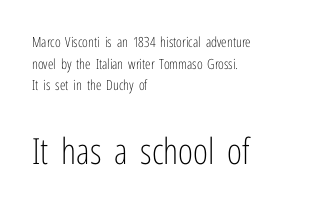
The image shows 36 px light, condensed sans-serif type, upright; set left-aligned, normal line spacing (1.54x), normal letter spacing, not underlined; the second (bottom) block is 2.57x larger; low stroke contrast and a medium x-height.
